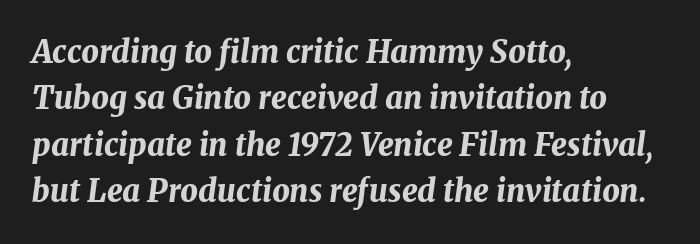
The rag falls on the right side of this text block. The passage shown leans; its letterforms are oblique. Rows of type keep a routine distance in the vertical direction. Default kerning and tracking; the words read as compact shapes. Pretty heavy lettering here — definitely bold.
